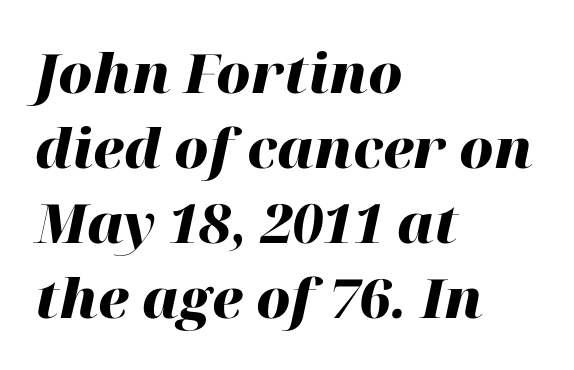
The image shows 54 px heavy type, italic (leaning right); set left-aligned, normal line spacing (1.39x), normal letter spacing, not underlined; high stroke contrast and a medium x-height.
